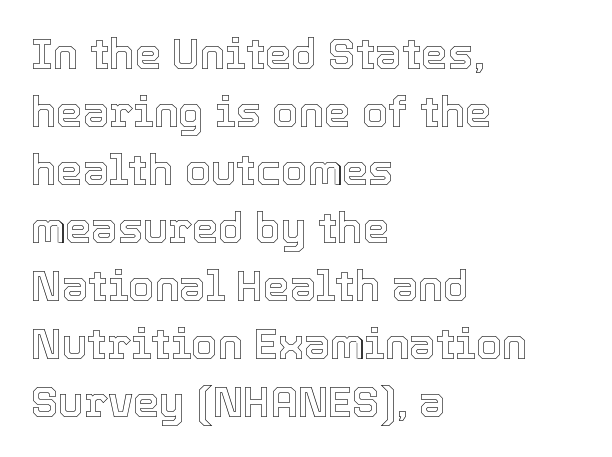
Q: Is the text italic (slanted)? A: No, it is upright.
Q: Is the text underlined? A: No.
Q: How is the paragraph aligned? A: Left-aligned.
Q: Is the spacing between letters normal or unusually wide? A: Normal.
Q: Is the spacing between lines tight, normal or loose? A: Normal.
Q: Width (condensed, normal, or wide)? A: Normal.
Q: x-height? A: Medium.
Q: Monospaced? A: No.
